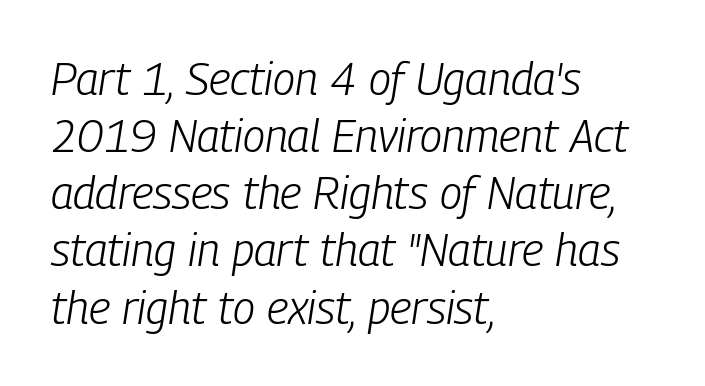
The image shows 45 px light, condensed type, italic (leaning right); set left-aligned, normal line spacing (1.27x), normal letter spacing, not underlined; low stroke contrast and a medium x-height.
